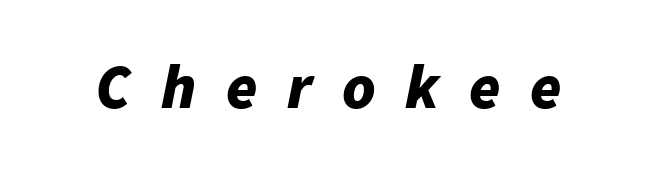
{"italic": "yes", "lean": "right", "slant_degrees": 11, "bold": "yes", "weight": "bold", "width": "normal", "stroke_contrast": "low", "x_height": "medium", "monospaced": "no", "underline": "no", "letter_spacing": "wide", "letter_spacing_em": 0.47, "glyph_px": 63}
